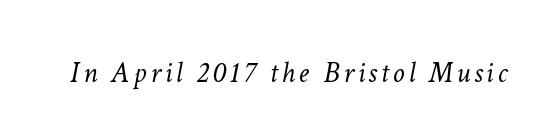
{"italic": "yes", "lean": "right", "slant_degrees": 11, "bold": "no", "weight": "light", "width": "normal", "stroke_contrast": "low", "x_height": "medium", "monospaced": "no", "underline": "no", "glyph_px": 30}
